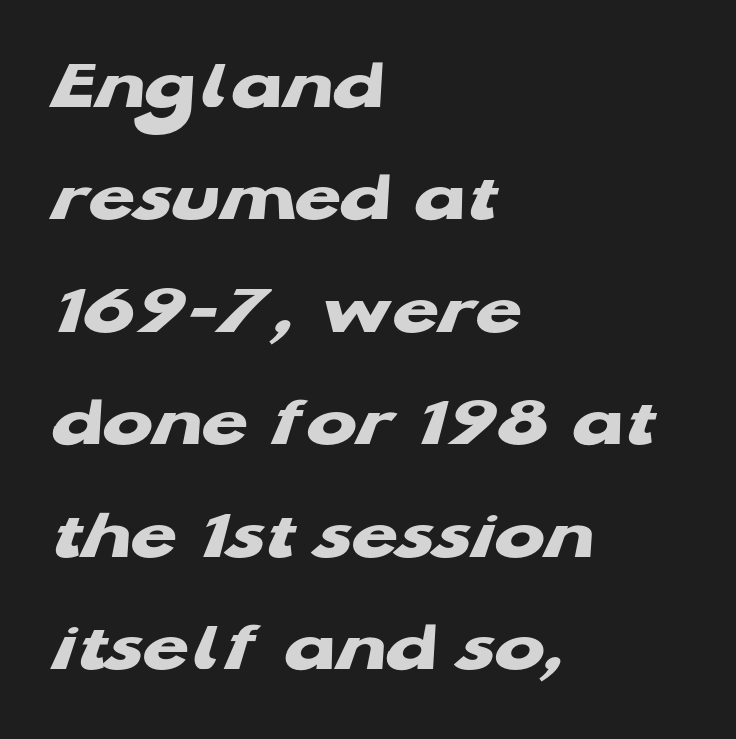
The image shows 75 px heavy, wide sans-serif type; set left-aligned, normal line spacing (1.5x), normal letter spacing, not underlined; low stroke contrast and a medium x-height.
